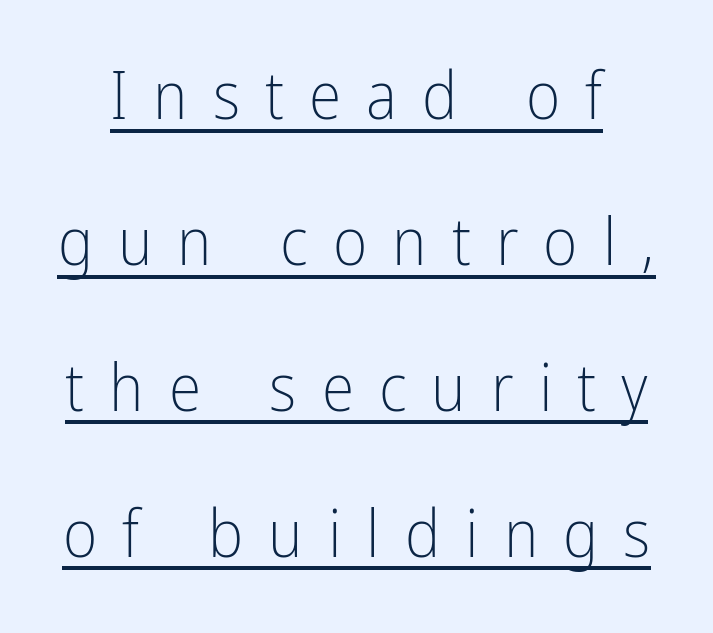
Compared with typical body copy, the letter spacing here is much looser. Are there feet on the stems? There aren't — it's a sans. This sample uses an upright cut, with every glyph sitting square on the baseline. Proportional: the letters do not fall into vertical columns. Underlining? Definitely there.
